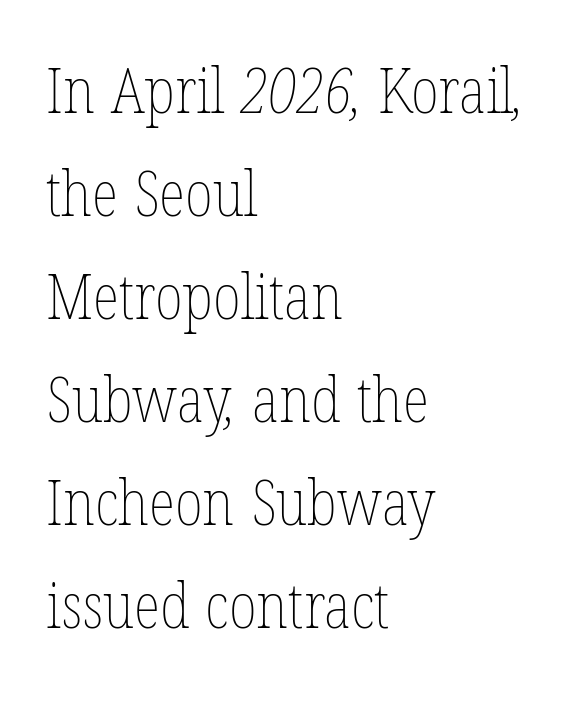
The image shows 62 px thin, condensed type; set left-aligned, normal line spacing (1.66x), normal letter spacing, not underlined; low stroke contrast and a medium x-height.
